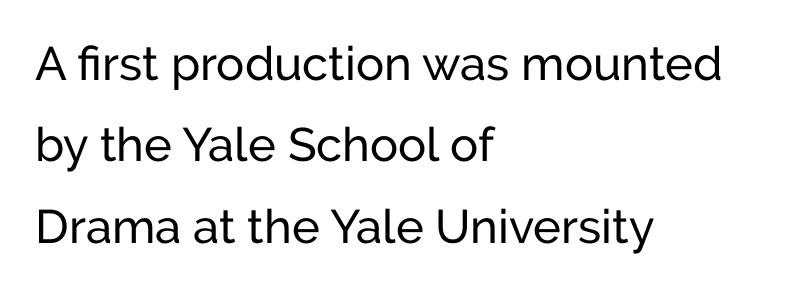
The image shows 47 px sans-serif type, upright; set left-aligned, line spacing 1.73x, normal letter spacing, not underlined; low stroke contrast and a medium x-height.
